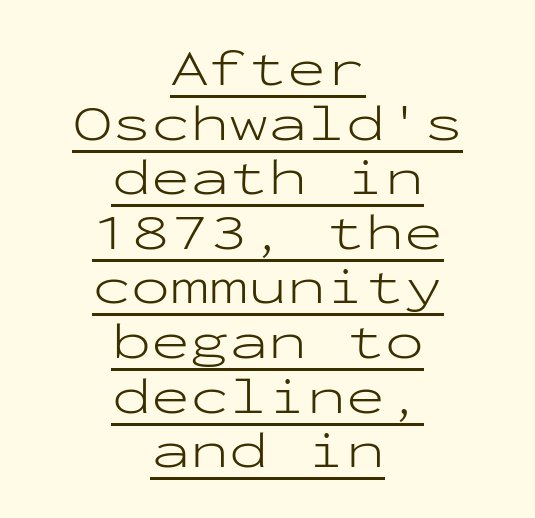
Q: Is the text bold? A: No.
Q: Is the text italic (slanted)? A: No, it is upright.
Q: Is the typeface a serif or a sans-serif typeface? A: Sans-serif.
Q: Is the text underlined? A: Yes.
Q: How is the paragraph aligned? A: Centered.
Q: Is the spacing between letters normal or unusually wide? A: Normal.
Q: Is the spacing between lines tight, normal or loose? A: Tight.
Q: Width (condensed, normal, or wide)? A: Wide.
Q: Stroke contrast? A: Low.
Q: x-height? A: Medium.
Q: Monospaced? A: Yes.
